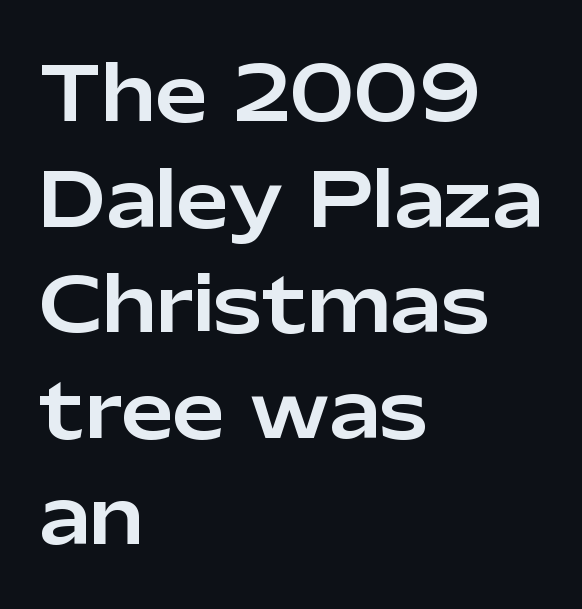
{"serif": "no", "italic": "no", "width": "normal", "stroke_contrast": "low", "x_height": "medium", "monospaced": "no", "underline": "no", "align": "left", "line_spacing": "normal", "line_spacing_ratio": 1.41, "letter_spacing": "normal", "letter_spacing_em": 0.0, "glyph_px": 75}
